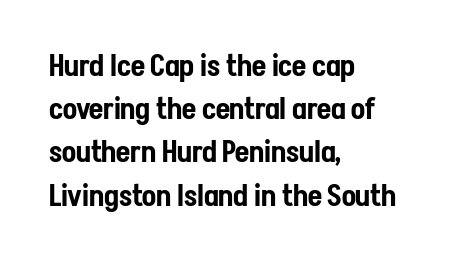
{"serif": "no", "italic": "no", "width": "condensed", "stroke_contrast": "low", "x_height": "medium", "monospaced": "no", "underline": "no", "align": "left", "line_spacing": "normal", "line_spacing_ratio": 1.49, "letter_spacing": "normal", "letter_spacing_em": 0.0, "glyph_px": 29}
